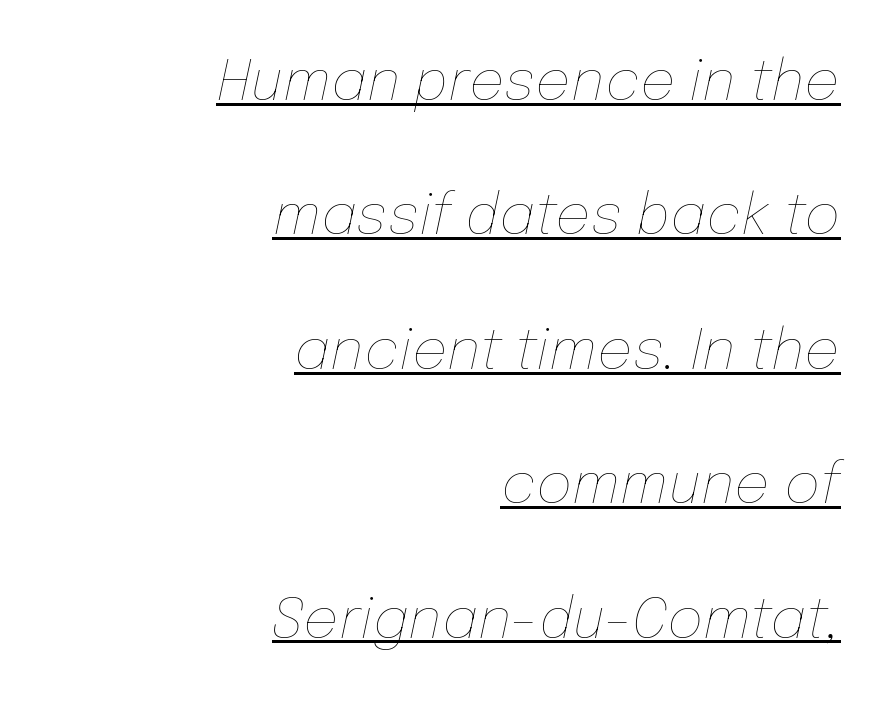
{"italic": "yes", "lean": "right", "slant_degrees": 12, "bold": "no", "weight": "thin", "width": "normal", "stroke_contrast": "low", "x_height": "medium", "monospaced": "no", "underline": "yes", "align": "right", "line_spacing": "loose", "line_spacing_ratio": 2.4, "letter_spacing": "normal", "letter_spacing_em": 0.0, "glyph_px": 56}
